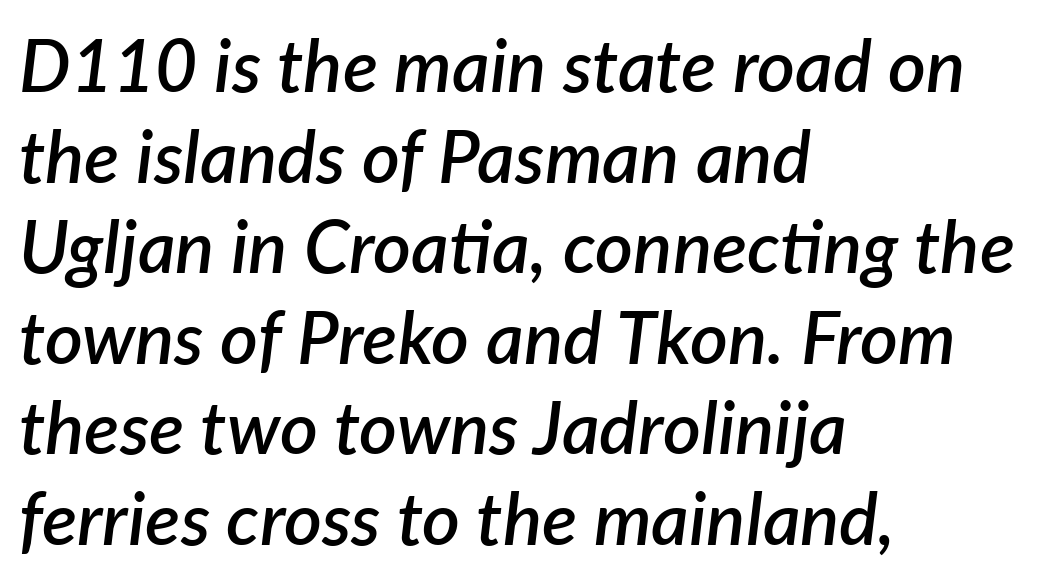
The image shows 73 px semibold type, italic (leaning right); set left-aligned, line spacing 1.24x, normal letter spacing, not underlined; low stroke contrast and a medium x-height.
